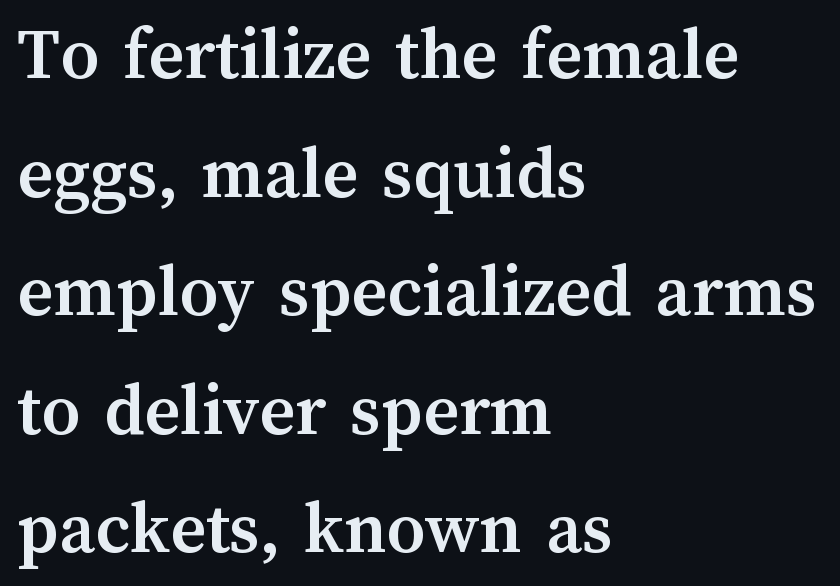
Q: Is the text bold? A: Yes.
Q: Is the text italic (slanted)? A: No, it is upright.
Q: Is the text underlined? A: No.
Q: How is the paragraph aligned? A: Left-aligned.
Q: Is the spacing between letters normal or unusually wide? A: Normal.
Q: Is the spacing between lines tight, normal or loose? A: Normal.
Q: Width (condensed, normal, or wide)? A: Normal.
Q: Stroke contrast? A: Medium.
Q: x-height? A: Medium.
Q: Monospaced? A: No.
